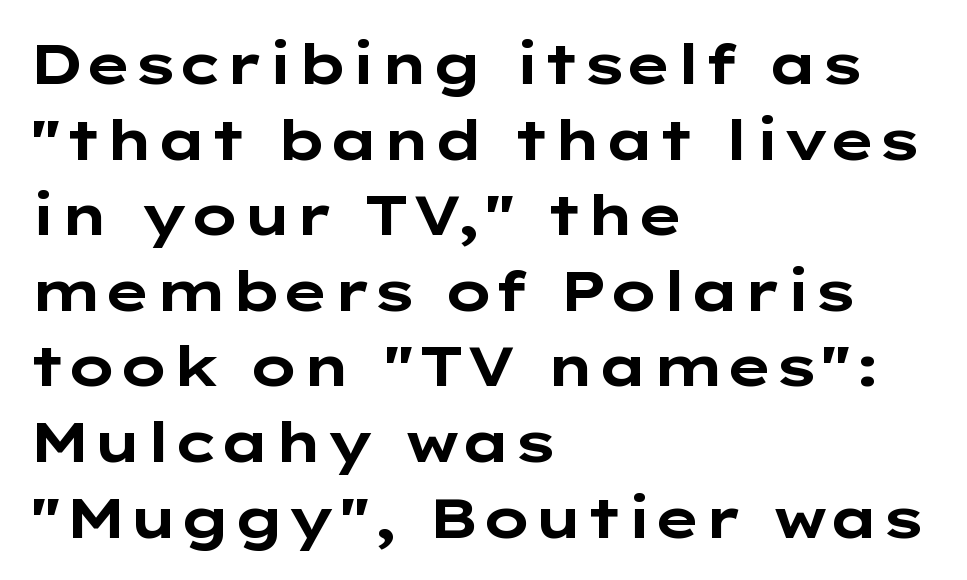
Character widths vary here, with narrow letters taking less room than wide ones. The designer left line spacing at the default. This is heavy type, rendered in bold. Short note: letters normally spaced. This is the regular roman posture of the typeface. No word sits above an underline.
